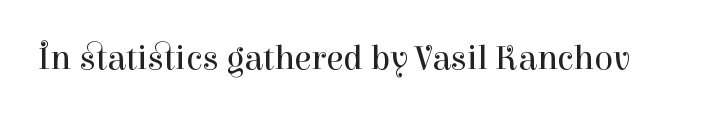
Q: Is the text bold? A: No.
Q: Is the text italic (slanted)? A: No, it is upright.
Q: Is the typeface a serif or a sans-serif typeface? A: Serif.
Q: Is the text underlined? A: No.
Q: Is the spacing between letters normal or unusually wide? A: Normal.
Q: Width (condensed, normal, or wide)? A: Normal.
Q: Stroke contrast? A: High.
Q: x-height? A: Medium.
Q: Monospaced? A: No.
